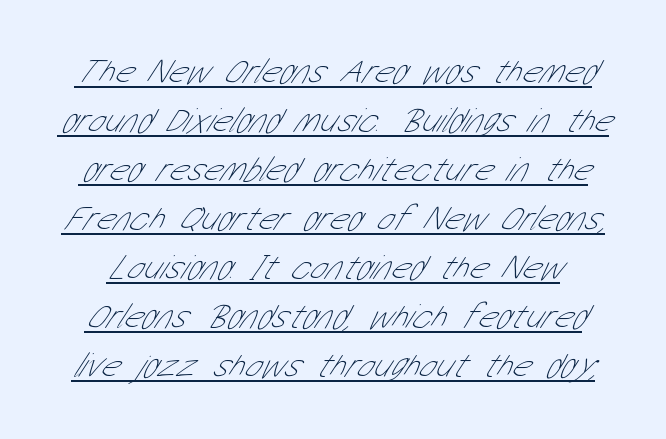
{"serif": "no", "bold": "no", "weight": "thin", "width": "condensed", "stroke_contrast": "low", "x_height": "medium", "monospaced": "no", "underline": "yes", "line_spacing": "normal", "line_spacing_ratio": 1.4, "letter_spacing": "normal", "letter_spacing_em": 0.0, "glyph_px": 35}
